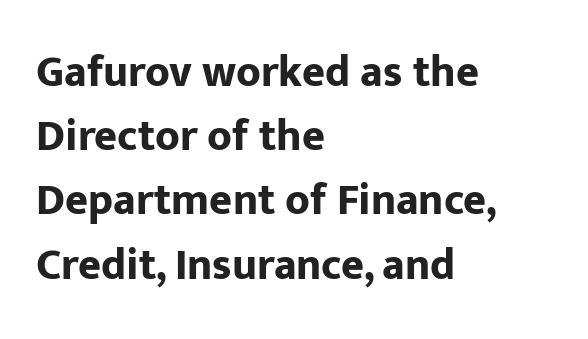
The image shows 44 px bold sans-serif type, upright; set left-aligned, normal line spacing (1.46x), normal letter spacing, not underlined; low stroke contrast and a medium x-height.
